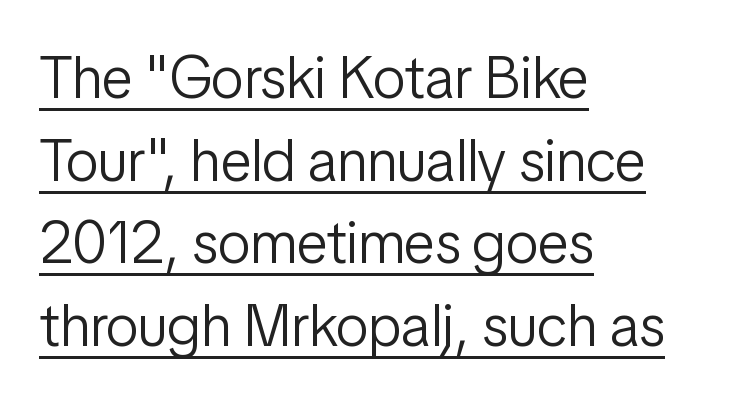
{"serif": "no", "italic": "no", "bold": "no", "weight": "light", "width": "condensed", "stroke_contrast": "low", "x_height": "medium", "monospaced": "no", "underline": "yes", "align": "left", "line_spacing": "normal", "line_spacing_ratio": 1.4, "letter_spacing": "normal", "letter_spacing_em": 0.0, "glyph_px": 59}
